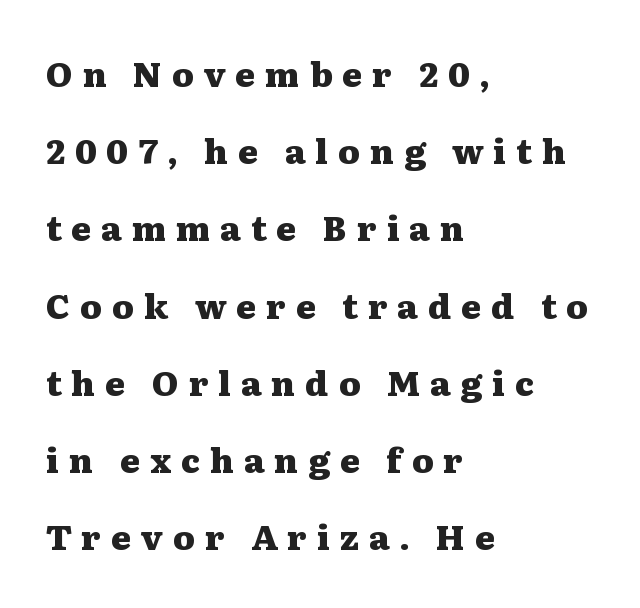
The image shows 34 px heavy, wide serif type, upright; set left-aligned, loose line spacing (2.27x), unusually wide letter spacing (+0.29 em), not underlined; medium stroke contrast and a medium x-height.
